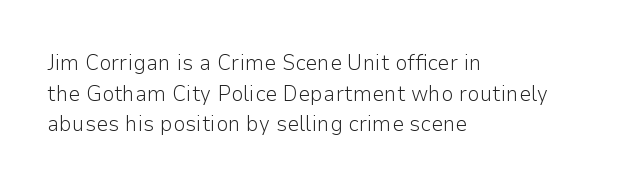
{"italic": "no", "bold": "no", "underline": "no", "align": "left", "line_spacing": "normal", "line_spacing_ratio": 1.39, "letter_spacing": "normal", "letter_spacing_em": 0.0, "glyph_px": 22}
